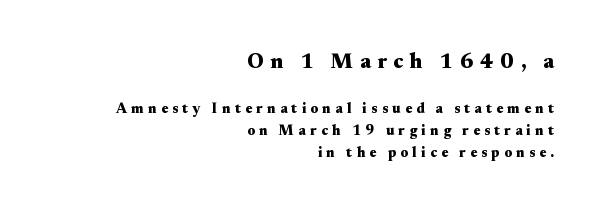
Q: Is the text bold? A: Yes.
Q: Is the text italic (slanted)? A: No, it is upright.
Q: Is the text underlined? A: No.
Q: How is the paragraph aligned? A: Right-aligned.
Q: Is the spacing between letters normal or unusually wide? A: Unusually wide.
Q: Is the spacing between lines tight, normal or loose? A: Normal.
Q: Which block of text is set in a larger size, the first (top) or the second (bottom)? A: The first (top) one.
